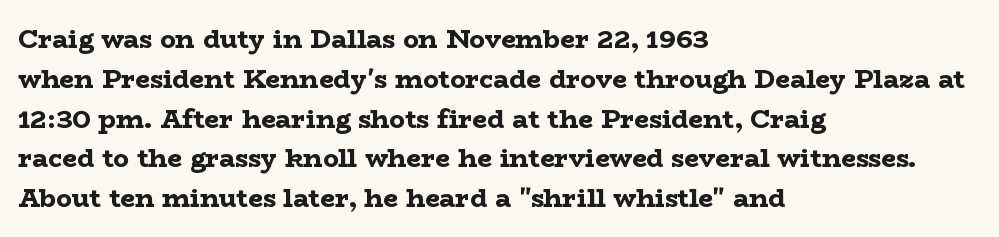
The image shows 26 px bold type, upright; set left-aligned, normal line spacing (1.53x), normal letter spacing, not underlined.
